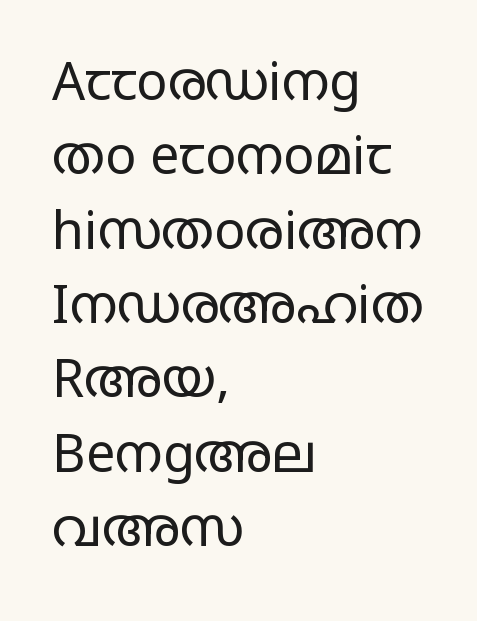
Q: Is the text bold? A: No.
Q: Is the text italic (slanted)? A: No, it is upright.
Q: Is the typeface a serif or a sans-serif typeface? A: Sans-serif.
Q: Is the text underlined? A: No.
Q: How is the paragraph aligned? A: Left-aligned.
Q: Is the spacing between letters normal or unusually wide? A: Normal.
Q: Is the spacing between lines tight, normal or loose? A: Normal.
Q: Width (condensed, normal, or wide)? A: Wide.
Q: Stroke contrast? A: Low.
Q: x-height? A: Large.
Q: Monospaced? A: No.
